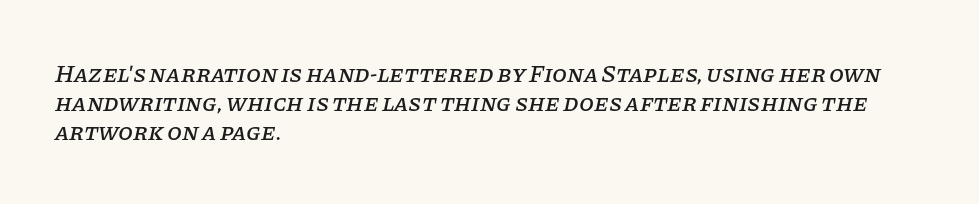
The ragged edge is on the right, which tells us the setting is flush left. Nobody touched the tracking dial on this one. Decoration check: the copy has no underline. Emphasis-style slanted type is in use.
